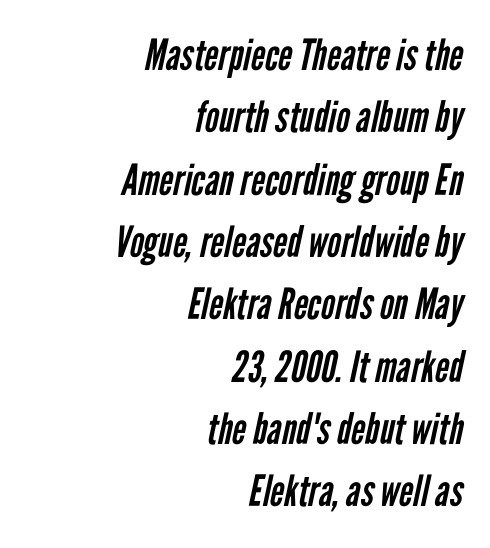
Q: Is the text bold? A: No.
Q: Is the typeface a serif or a sans-serif typeface? A: Sans-serif.
Q: Is the text underlined? A: No.
Q: How is the paragraph aligned? A: Right-aligned.
Q: Is the spacing between letters normal or unusually wide? A: Normal.
Q: Is the spacing between lines tight, normal or loose? A: Normal.
Q: Width (condensed, normal, or wide)? A: Condensed.
Q: Stroke contrast? A: Low.
Q: x-height? A: Medium.
Q: Monospaced? A: No.
